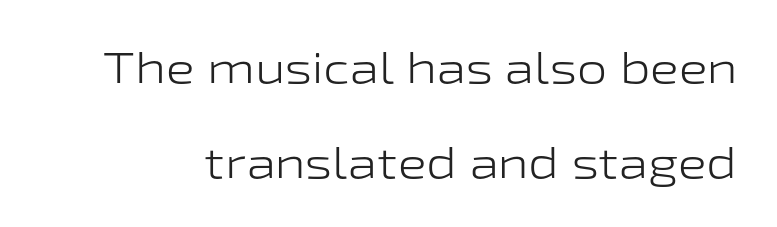
{"serif": "no", "italic": "no", "bold": "no", "weight": "light", "width": "wide", "stroke_contrast": "low", "x_height": "medium", "monospaced": "no", "underline": "no", "line_spacing": "loose", "line_spacing_ratio": 2.2, "letter_spacing": "normal", "letter_spacing_em": 0.0, "glyph_px": 43}
